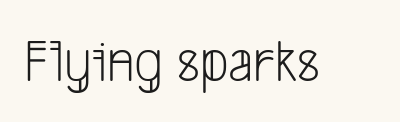
The image shows 61 px light, condensed sans-serif type; set normal letter spacing, not underlined; low stroke contrast and a medium x-height.
